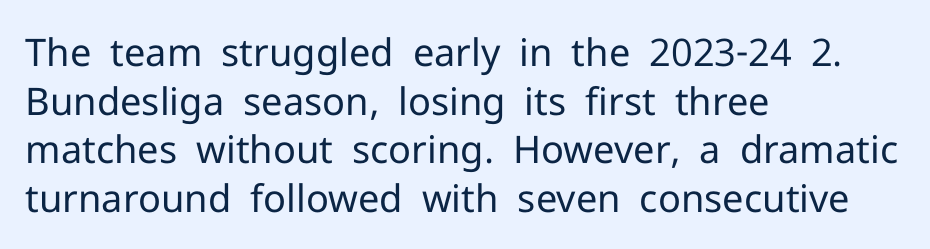
{"serif": "no", "italic": "no", "bold": "no", "weight": "regular", "width": "normal", "stroke_contrast": "low", "x_height": "medium", "monospaced": "no", "underline": "no", "align": "left", "line_spacing": "normal", "line_spacing_ratio": 1.28, "letter_spacing": "normal", "letter_spacing_em": 0.0, "glyph_px": 38}
